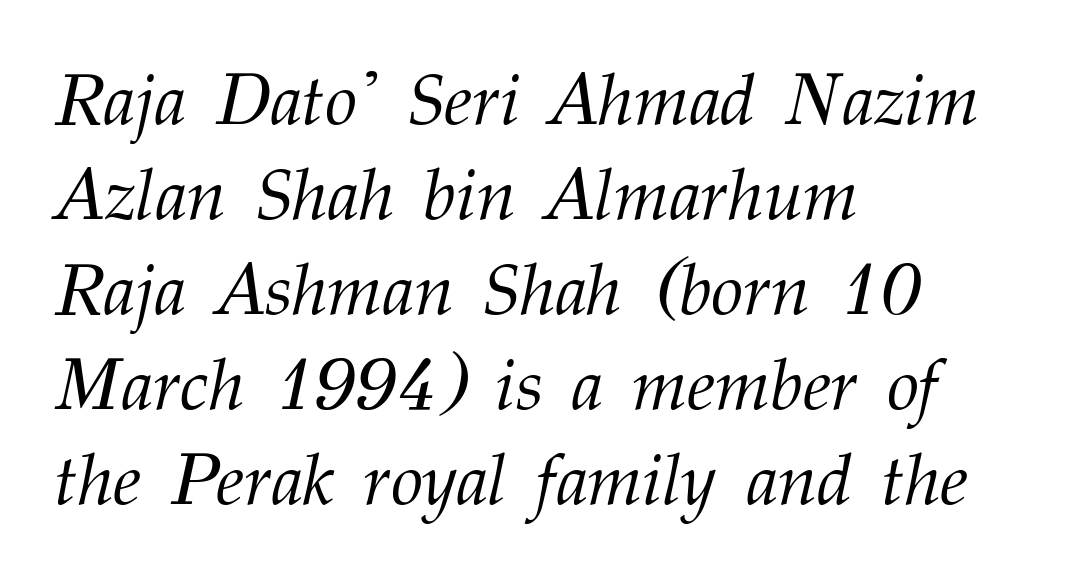
The passage shown is typed in a proportional face where columns would drift. The rendering anchors every line to the left-hand side. Nobody drew a line under any word here. Students, note that the glyphs here touch the page at normal intervals. Letters have the restrained weight of plain body copy at most. The rendering applies a slant to the glyphs.
